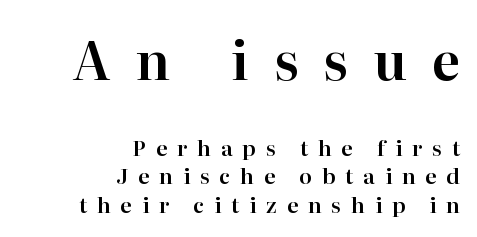
{"serif": "yes", "italic": "no", "width": "normal", "stroke_contrast": "high", "x_height": "medium", "monospaced": "no", "underline": "no", "align": "right", "line_spacing": "normal", "line_spacing_ratio": 1.35, "letter_spacing": "wide", "letter_spacing_em": 0.47, "larger_block": "first", "size_ratio": 2.52, "glyph_px": 53}
